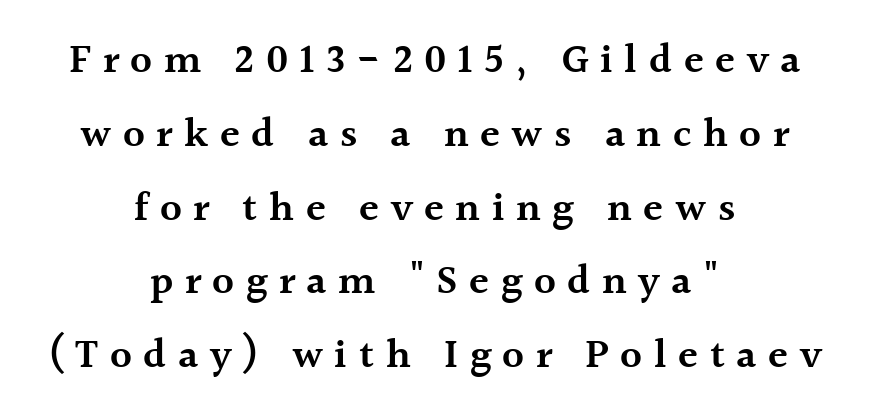
The image shows 41 px semibold serif type, upright; set centered, line spacing 1.8x, unusually wide letter spacing (+0.28 em), not underlined; a medium x-height.
